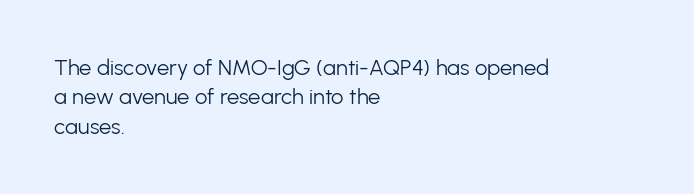
Q: Is the text bold? A: No.
Q: Is the text italic (slanted)? A: No, it is upright.
Q: Is the text underlined? A: No.
Q: How is the paragraph aligned? A: Left-aligned.
Q: Is the spacing between letters normal or unusually wide? A: Normal.
Q: Is the spacing between lines tight, normal or loose? A: Normal.
